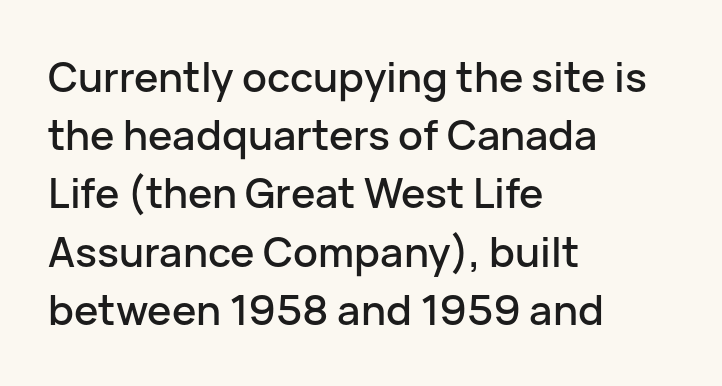
Proportional: the letters do not fall into vertical columns. The type is set solid horizontally, with unmodified tracking. You can tell from the bare stems that sans-serif type was used. A classic flush-left, rag-right setting is used for this passage.
